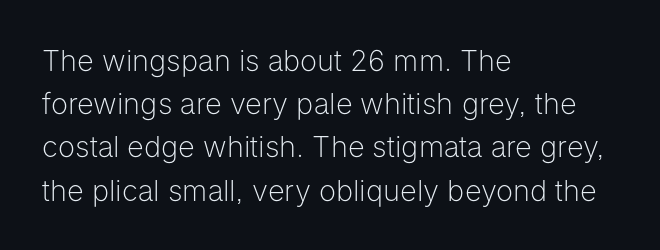
Counters stay open thanks to moderate or lighter strokes. The text block is weighted toward the left margin, trailing off unevenly rightward. In terms of letterform style, serifs are entirely absent. A typesetter would call this proportional, since set widths differ per character. Italic: no, the glyphs are upright roman.
